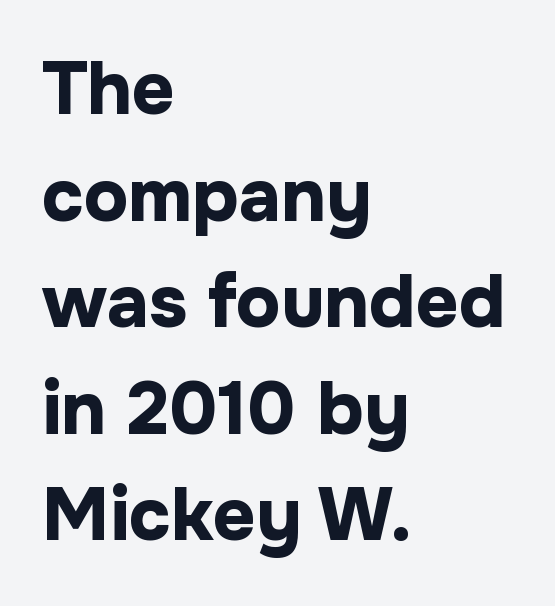
You'd pick this weight for a headline — it's a proper bold. Letter spacing: default. Casual observation: everything's shoved over to the left. These lines were composed using upright roman letters.
